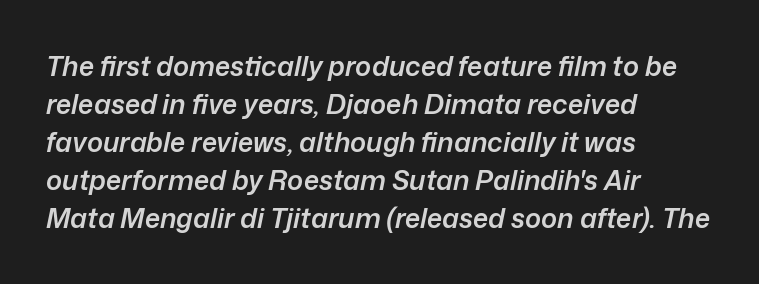
The typography opts for an oblique posture over an upright one. Which margin do the lines hug? The left one — the right edge is uneven. Compared with typical paragraphs, the rows here are spaced about the same. The letters are semibold — heavier than regular but short of a full bold. Has an underline been added? It has not.
